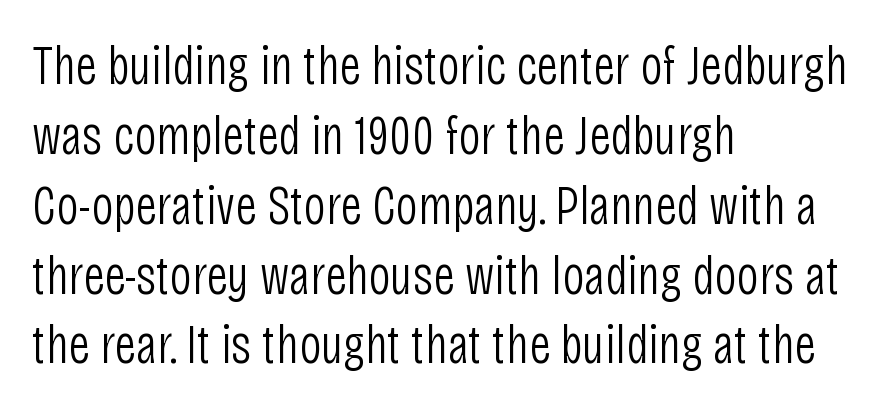
{"serif": "no", "italic": "no", "bold": "no", "weight": "light", "width": "condensed", "stroke_contrast": "low", "x_height": "large", "monospaced": "no", "underline": "no", "align": "left", "line_spacing": "normal", "line_spacing_ratio": 1.27, "letter_spacing": "normal", "letter_spacing_em": 0.0, "glyph_px": 55}
